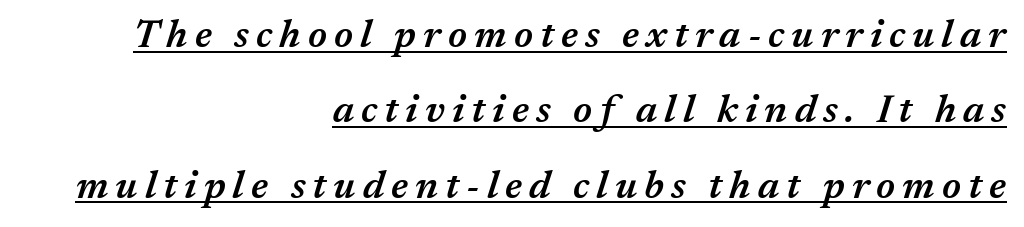
Strokes here are thickened, but only to semibold level. Here the designer chose a conventional face with non-uniform glyph widths. Designer's note — italics engaged. Every row of glyphs terminates at an identical x-position on the right. Notice how a bar underscores the lettering throughout.
